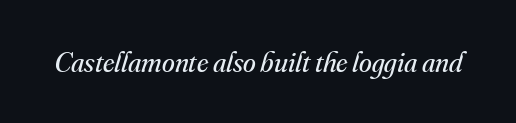
{"serif": "yes", "italic": "yes", "lean": "right", "slant_degrees": 16, "bold": "no", "weight": "regular", "width": "normal", "stroke_contrast": "medium", "x_height": "small", "monospaced": "no", "underline": "no", "letter_spacing": "normal", "letter_spacing_em": 0.0, "glyph_px": 29}
